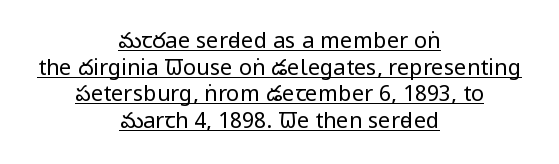
Q: Is the text bold? A: No.
Q: Is the text italic (slanted)? A: No, it is upright.
Q: Is the text underlined? A: Yes.
Q: How is the paragraph aligned? A: Centered.
Q: Is the spacing between letters normal or unusually wide? A: Normal.
